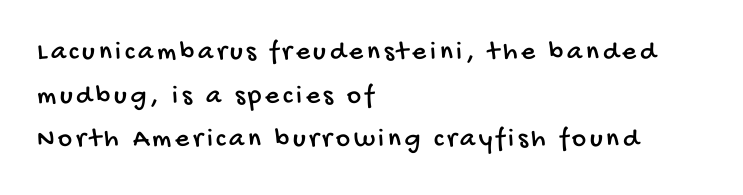
If you measured baseline to baseline, you'd find a middling distance. Layout note: lines flush left. Lines of text with bare space underneath.
